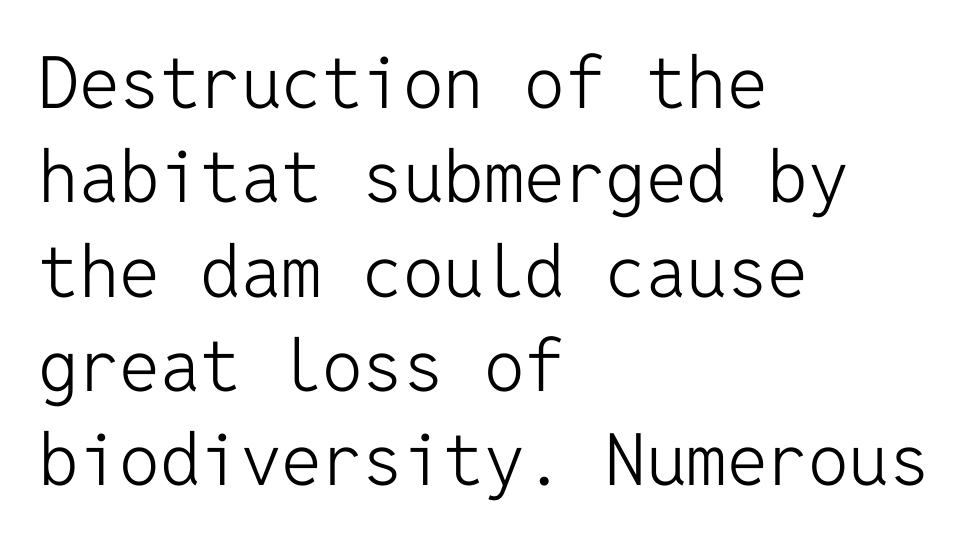
{"serif": "no", "italic": "no", "bold": "no", "weight": "light", "width": "normal", "stroke_contrast": "low", "x_height": "medium", "monospaced": "yes", "underline": "no", "align": "left", "line_spacing": "normal", "line_spacing_ratio": 1.31, "letter_spacing": "normal", "letter_spacing_em": 0.0, "glyph_px": 72}
